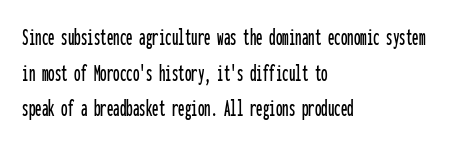
{"italic": "no", "underline": "no", "align": "left", "line_spacing": "normal", "line_spacing_ratio": 1.37, "letter_spacing": "normal", "letter_spacing_em": 0.0, "glyph_px": 26}
